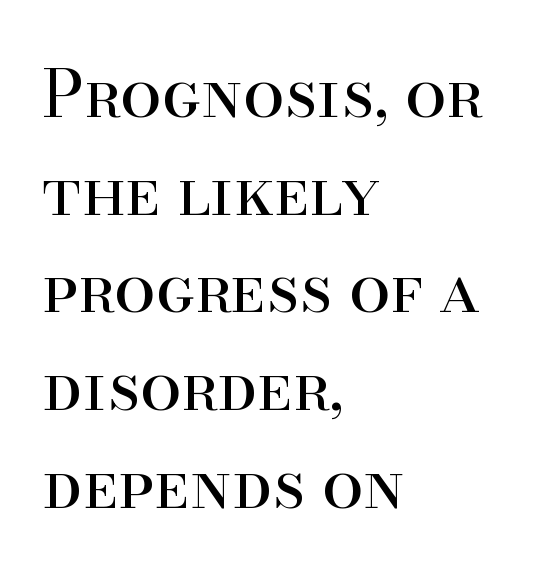
Reading down the column, the eye jumps a familiar distance to each next line. The line texture is even and compact thanks to regular tracking. This reads as an unemphasized weight, regular at the heaviest. Line starts are locked; line ends wander. If you drew a line through each stem, it would be perfectly vertical.
